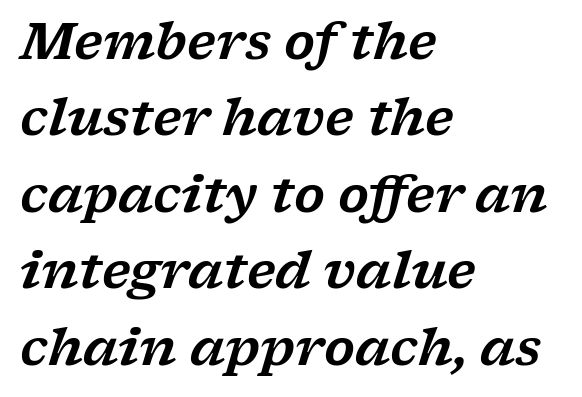
Q: Is the text italic (slanted)? A: Yes, it leans right by about 17 degrees.
Q: Is the typeface a serif or a sans-serif typeface? A: Serif.
Q: Is the text underlined? A: No.
Q: How is the paragraph aligned? A: Left-aligned.
Q: Is the spacing between letters normal or unusually wide? A: Normal.
Q: Is the spacing between lines tight, normal or loose? A: Normal.
Q: Width (condensed, normal, or wide)? A: Wide.
Q: Stroke contrast? A: Low.
Q: x-height? A: Medium.
Q: Monospaced? A: No.
